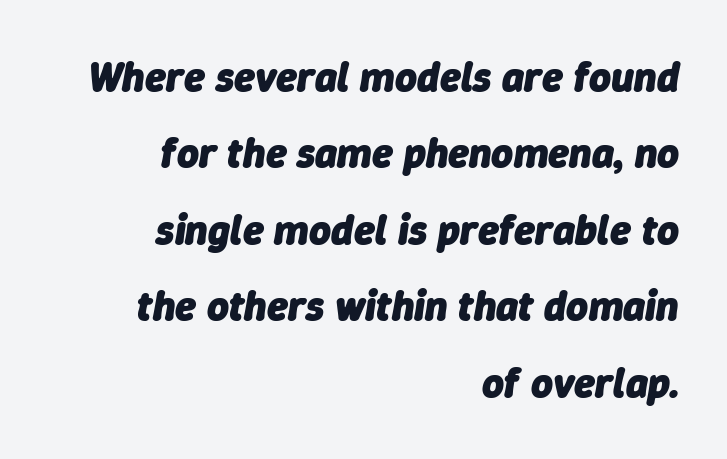
{"italic": "yes", "lean": "right", "slant_degrees": 9, "bold": "yes", "weight": "heavy", "width": "normal", "stroke_contrast": "low", "x_height": "medium", "monospaced": "no", "underline": "no", "align": "right", "line_spacing_ratio": 1.82, "letter_spacing": "normal", "letter_spacing_em": 0.0, "glyph_px": 42}
